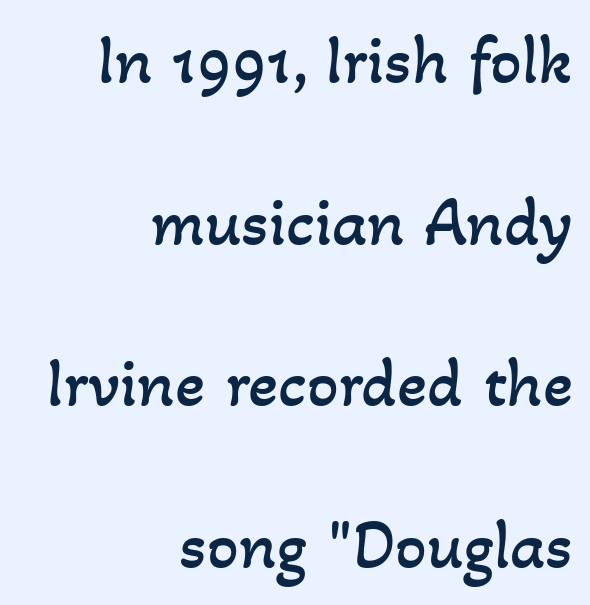
The image shows 70 px regular-weight type; set right-aligned, loose line spacing (2.31x), normal letter spacing, not underlined; low stroke contrast and a small x-height.
